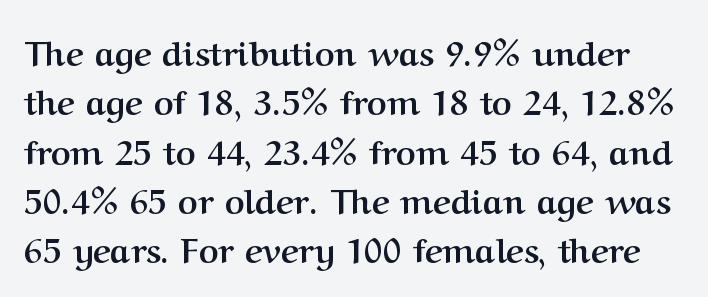
Q: Is the text bold? A: Yes.
Q: Is the text italic (slanted)? A: No, it is upright.
Q: Is the typeface a serif or a sans-serif typeface? A: Serif.
Q: Is the text underlined? A: No.
Q: Is the spacing between letters normal or unusually wide? A: Normal.
Q: Is the spacing between lines tight, normal or loose? A: Normal.
Q: Width (condensed, normal, or wide)? A: Normal.
Q: Stroke contrast? A: Medium.
Q: x-height? A: Medium.
Q: Monospaced? A: No.
